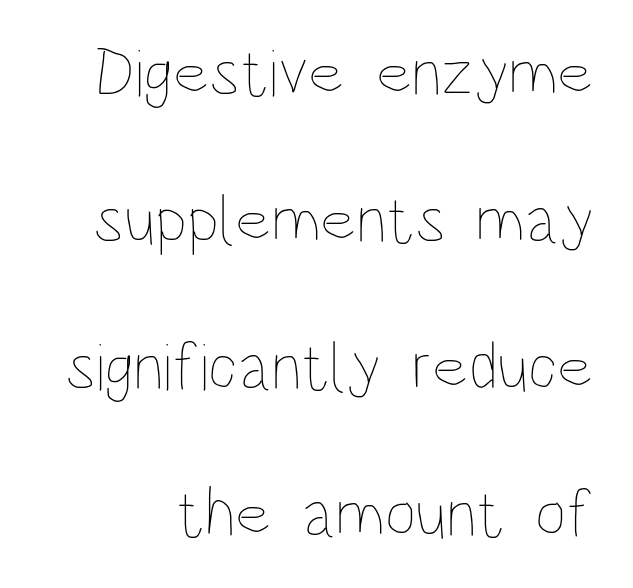
Q: Is the text bold? A: No.
Q: Is the text italic (slanted)? A: No, it is upright.
Q: Is the text underlined? A: No.
Q: Is the spacing between letters normal or unusually wide? A: Normal.
Q: Is the spacing between lines tight, normal or loose? A: Loose.
Q: Width (condensed, normal, or wide)? A: Condensed.
Q: Stroke contrast? A: Low.
Q: x-height? A: Large.
Q: Monospaced? A: No.
